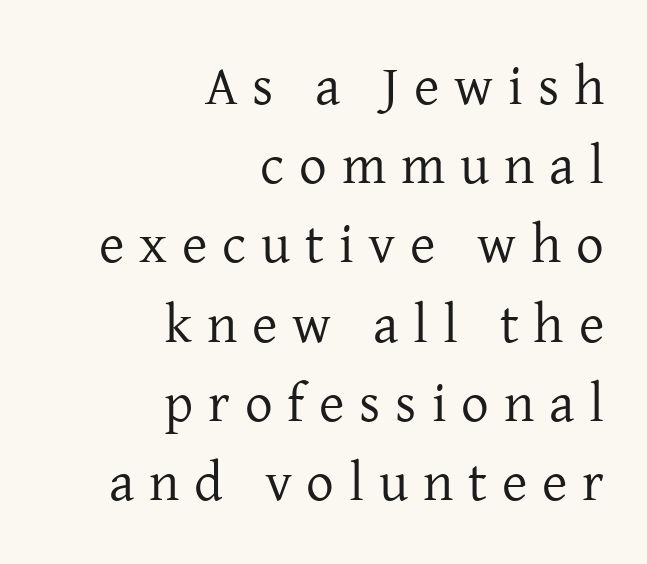
{"serif": "yes", "italic": "no", "bold": "no", "weight": "regular", "width": "normal", "stroke_contrast": "low", "x_height": "medium", "monospaced": "no", "underline": "no", "align": "right", "line_spacing": "normal", "line_spacing_ratio": 1.44, "letter_spacing": "wide", "letter_spacing_em": 0.27, "glyph_px": 55}
